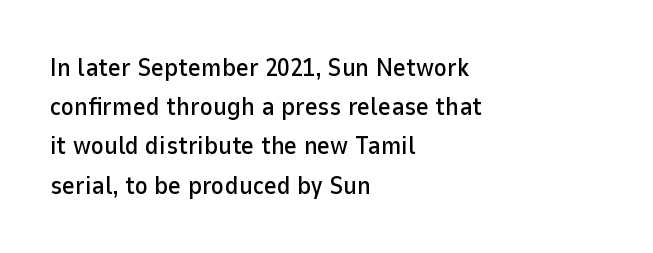
The foot of each line stays bare and open. Upright lettering throughout. Characters follow at the spacing the type designer built in. Line spacing here is normal.
